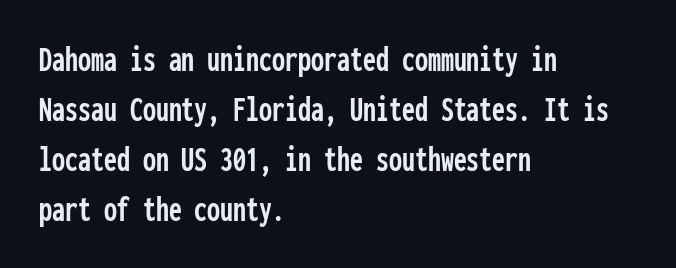
These lines are rendered in a fixed-pitch font. The font's upright variant was chosen for this text. Each line starts at the same left margin while the right side varies. The rendering uses a moderate line-height, typical for paragraphs. Look at the bottom of the vertical strokes: they stop flat, with no serifs. Students, note that the glyphs here touch the page at normal intervals.
